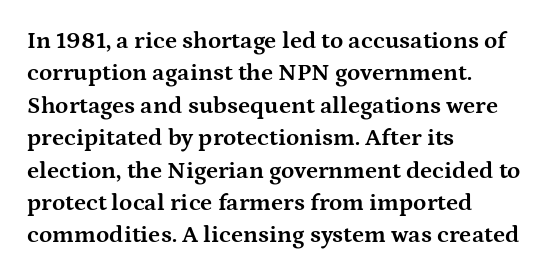
Whoever set this chose a conventional vertical rhythm. Emphasis by weight is at full strength: bold. The setting favours the left margin, as ordinary paragraphs usually do. Glance below the letters and you will spot only blank space. Rendered with straight, roman letterforms.
